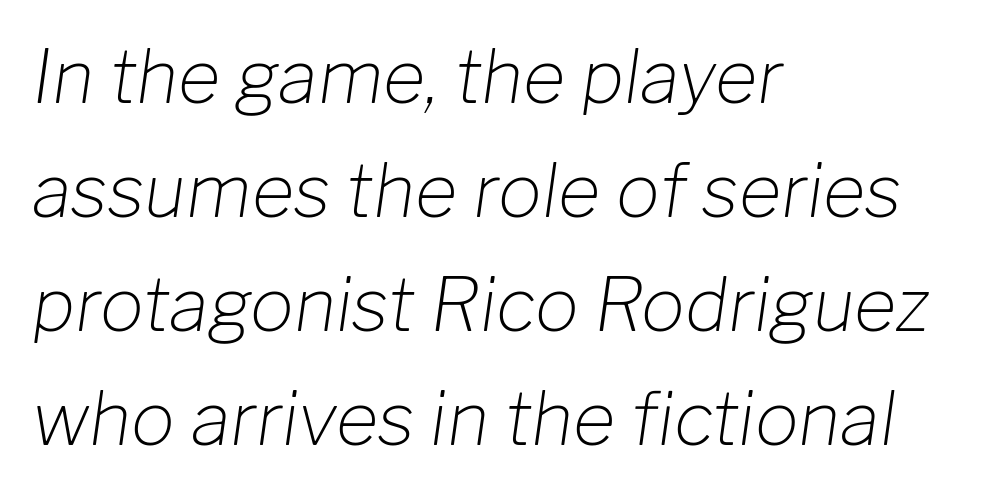
{"italic": "yes", "lean": "right", "slant_degrees": 8, "bold": "no", "weight": "light", "width": "normal", "stroke_contrast": "low", "x_height": "medium", "monospaced": "no", "underline": "no", "align": "left", "line_spacing": "normal", "line_spacing_ratio": 1.56, "letter_spacing": "normal", "letter_spacing_em": 0.0, "glyph_px": 73}
